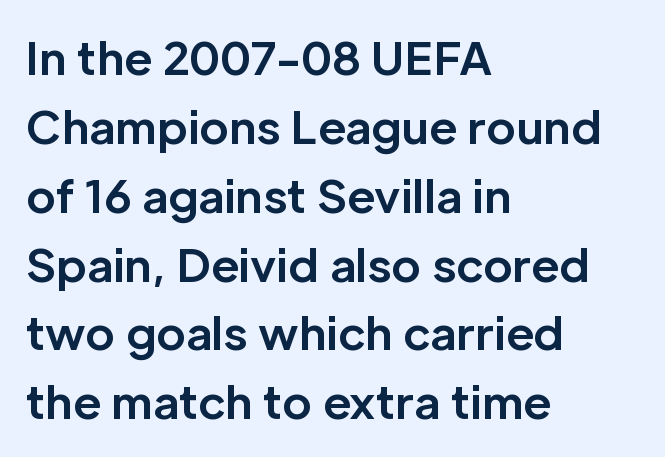
{"serif": "no", "italic": "no", "bold": "yes", "weight": "bold", "width": "normal", "stroke_contrast": "low", "x_height": "medium", "monospaced": "no", "underline": "no", "align": "left", "line_spacing": "normal", "line_spacing_ratio": 1.53, "letter_spacing": "normal", "letter_spacing_em": 0.0, "glyph_px": 45}
